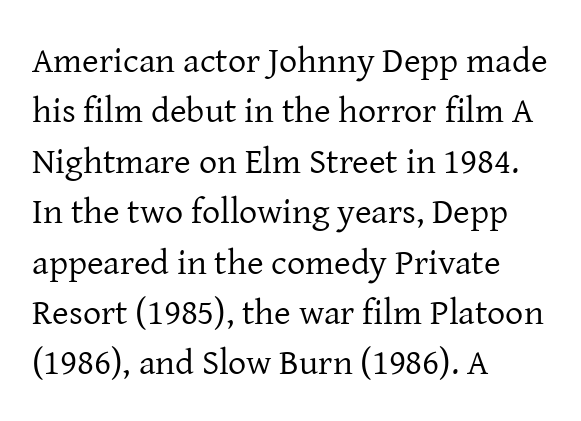
The image shows 36 px regular-weight serif type, upright; set left-aligned, normal line spacing (1.4x), normal letter spacing, not underlined; low stroke contrast and a medium x-height.
